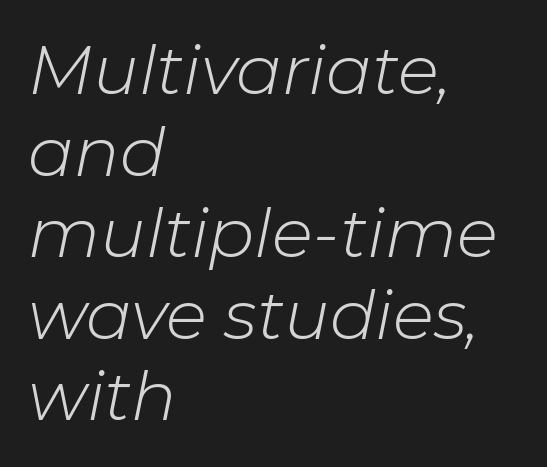
The lines are quadded left. Nothing heavy about these letters — not bold at all. Just letters on the line, the space beneath them empty. These lines were composed using italics. Students, note that the glyphs here touch the page at normal intervals. Spacing verdict: proportional, widths tailored to each character.
